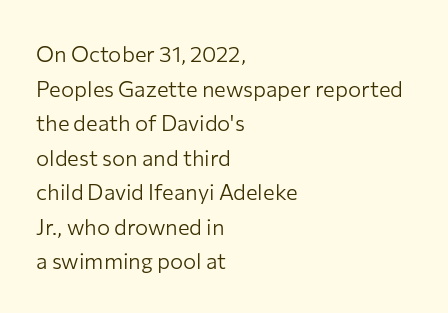
{"italic": "no", "bold": "no", "underline": "no", "align": "left", "line_spacing": "normal", "line_spacing_ratio": 1.57, "letter_spacing": "normal", "letter_spacing_em": 0.0, "glyph_px": 22}
